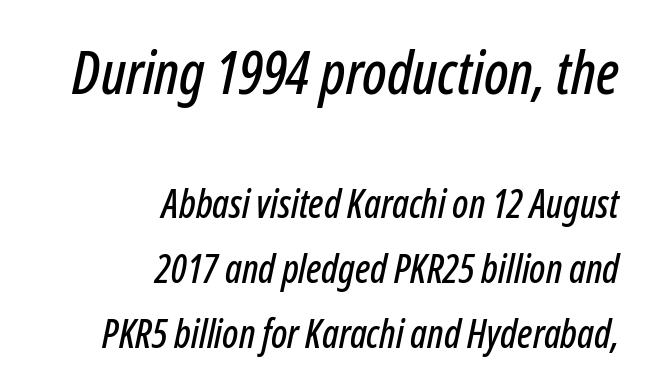
{"italic": "yes", "lean": "right", "slant_degrees": 12, "width": "condensed", "stroke_contrast": "low", "x_height": "medium", "monospaced": "no", "underline": "no", "align": "right", "line_spacing": "normal", "line_spacing_ratio": 1.67, "letter_spacing": "normal", "letter_spacing_em": 0.0, "larger_block": "first", "size_ratio": 1.51, "glyph_px": 59}
